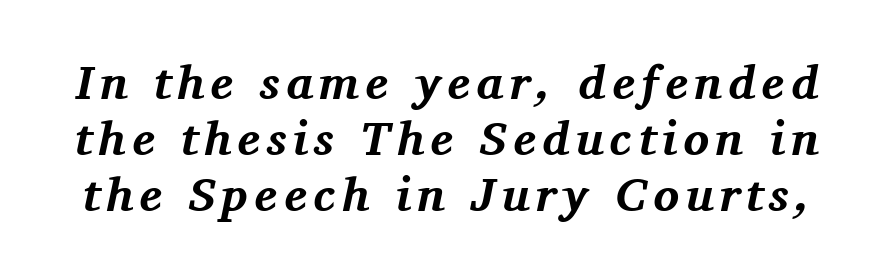
{"serif": "yes", "italic": "yes", "lean": "right", "slant_degrees": 11, "bold": "yes", "weight": "bold", "width": "normal", "stroke_contrast": "medium", "x_height": "medium", "monospaced": "no", "underline": "no", "line_spacing_ratio": 1.17, "glyph_px": 48}
